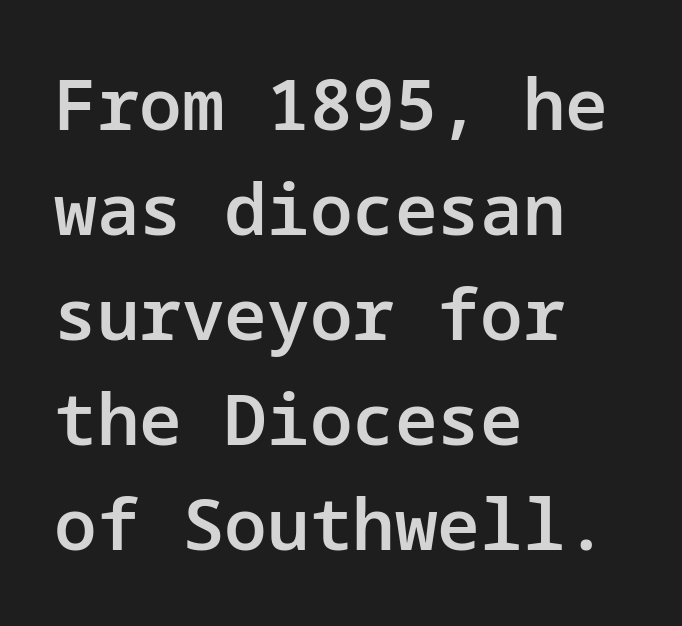
Q: Is the text bold? A: Semi-bold.
Q: Is the text italic (slanted)? A: No, it is upright.
Q: Is the typeface a serif or a sans-serif typeface? A: Sans-serif.
Q: Is the text underlined? A: No.
Q: How is the paragraph aligned? A: Left-aligned.
Q: Is the spacing between letters normal or unusually wide? A: Normal.
Q: Is the spacing between lines tight, normal or loose? A: Normal.
Q: Width (condensed, normal, or wide)? A: Normal.
Q: Stroke contrast? A: Low.
Q: x-height? A: Medium.
